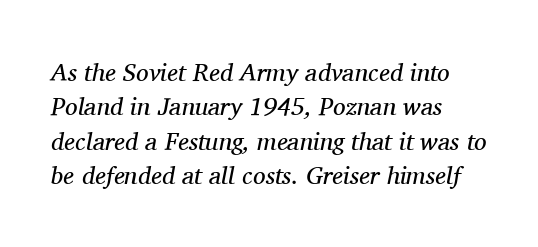
The image shows 25 px text type, italic (leaning right); set left-aligned, normal line spacing (1.38x), normal letter spacing, not underlined.
